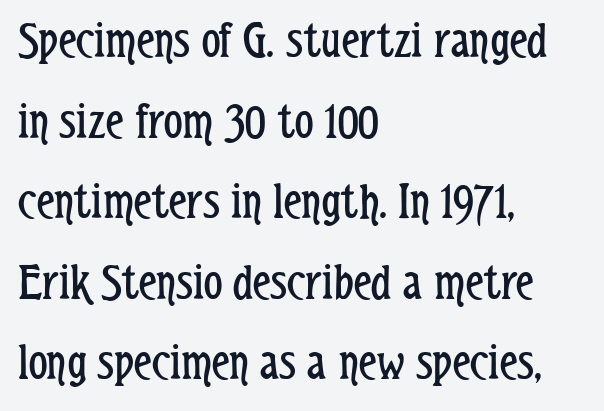
Q: Is the text bold? A: No.
Q: Is the text italic (slanted)? A: No, it is upright.
Q: Is the typeface a serif or a sans-serif typeface? A: Sans-serif.
Q: Is the text underlined? A: No.
Q: How is the paragraph aligned? A: Left-aligned.
Q: Is the spacing between letters normal or unusually wide? A: Normal.
Q: Is the spacing between lines tight, normal or loose? A: Normal.
Q: Width (condensed, normal, or wide)? A: Condensed.
Q: Stroke contrast? A: Low.
Q: x-height? A: Medium.
Q: Monospaced? A: No.
